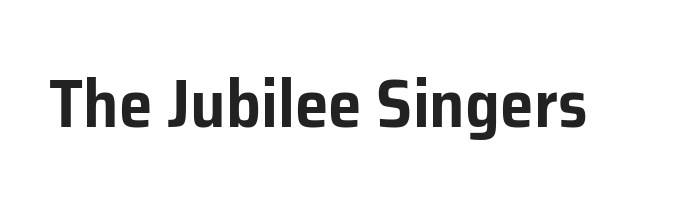
Q: Is the text italic (slanted)? A: No, it is upright.
Q: Is the typeface a serif or a sans-serif typeface? A: Sans-serif.
Q: Is the text underlined? A: No.
Q: Is the spacing between letters normal or unusually wide? A: Normal.
Q: Width (condensed, normal, or wide)? A: Normal.
Q: Stroke contrast? A: Low.
Q: x-height? A: Medium.
Q: Monospaced? A: No.
